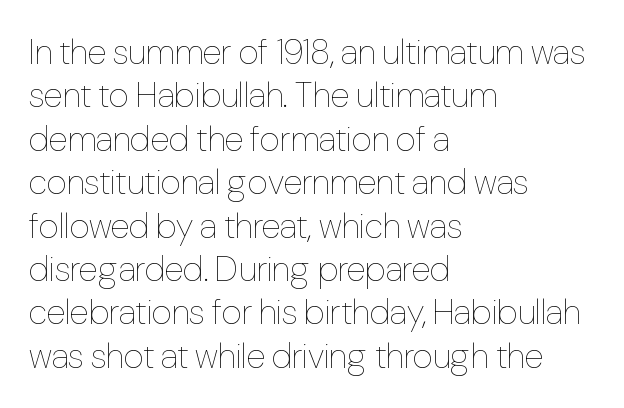
{"italic": "no", "bold": "no", "weight": "thin", "width": "condensed", "stroke_contrast": "low", "x_height": "medium", "monospaced": "no", "underline": "no", "align": "left", "line_spacing_ratio": 1.24, "letter_spacing": "normal", "letter_spacing_em": 0.0, "glyph_px": 35}
